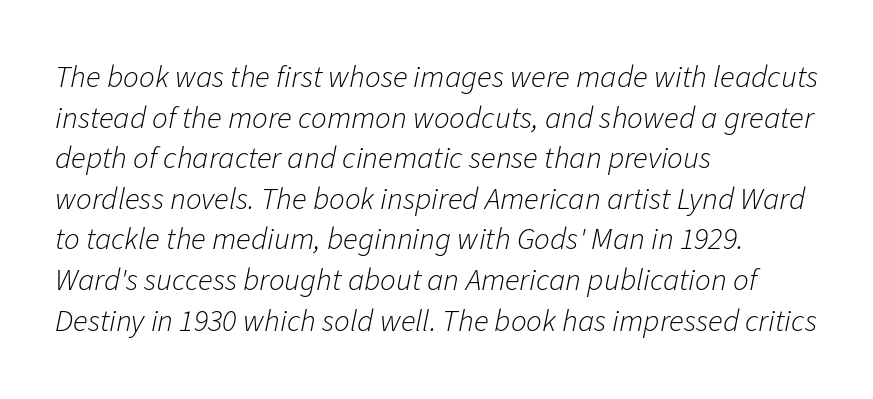
Does extra space separate the letters? No, they use regular spacing. Weight: not bold — regular or lighter. Slanted lettering throughout. Descenders hang freely into open space.
